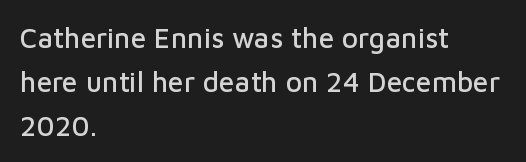
The image shows 28 px sans-serif type, upright; set left-aligned, normal line spacing (1.57x), normal letter spacing, not underlined; low stroke contrast and a medium x-height.
